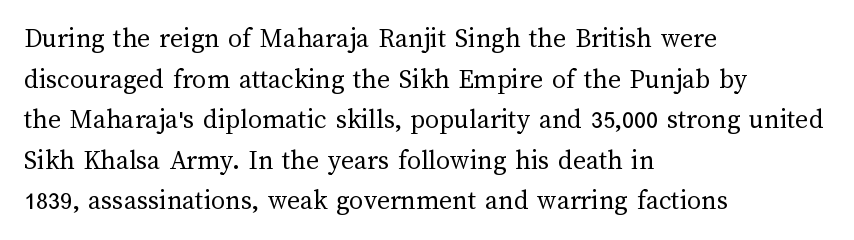
Proportional: the letters do not fall into vertical columns. Glyph-to-glyph distance matches everyday printed text. Stroke mass is kept to a normal reading level or below. Summary of vertical rhythm: regular, with standard interline spacing. Only glyphs here, with clear space below each row.
